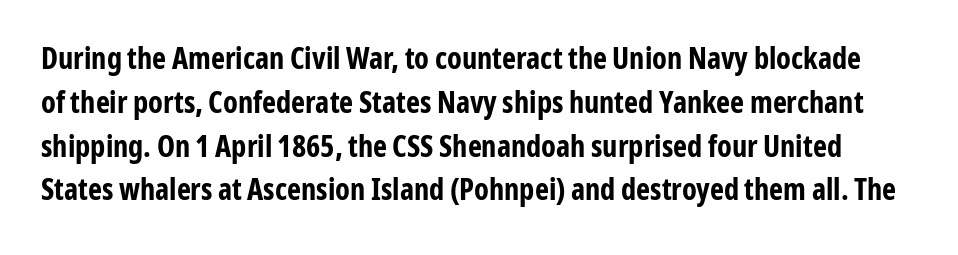
The image shows 30 px bold, condensed sans-serif type, upright; set normal line spacing (1.46x), normal letter spacing, not underlined; low stroke contrast and a medium x-height.
